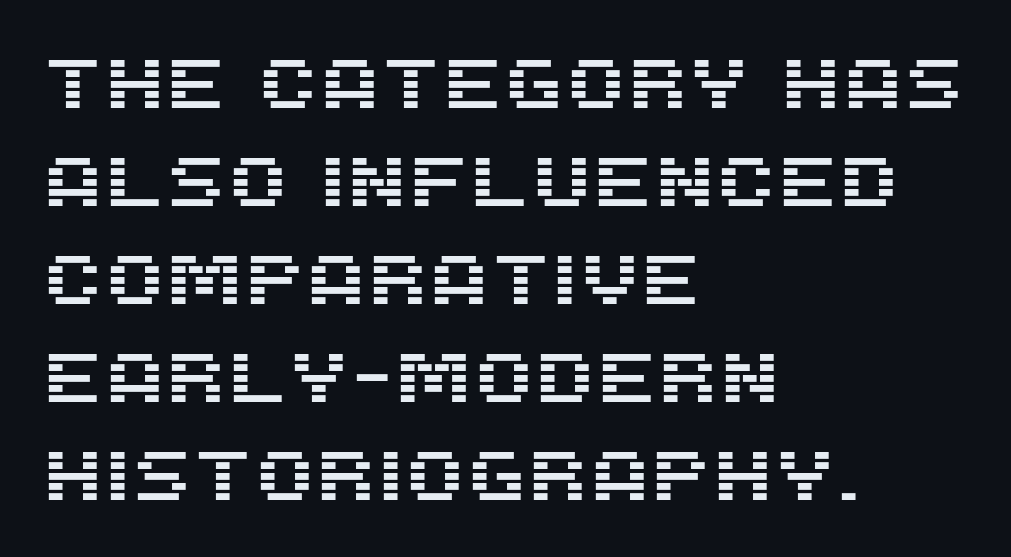
{"serif": "no", "italic": "no", "width": "normal", "stroke_contrast": "medium", "x_height": "large", "monospaced": "no", "underline": "no", "align": "left", "line_spacing": "normal", "line_spacing_ratio": 1.4, "letter_spacing": "normal", "letter_spacing_em": 0.0, "glyph_px": 70}
